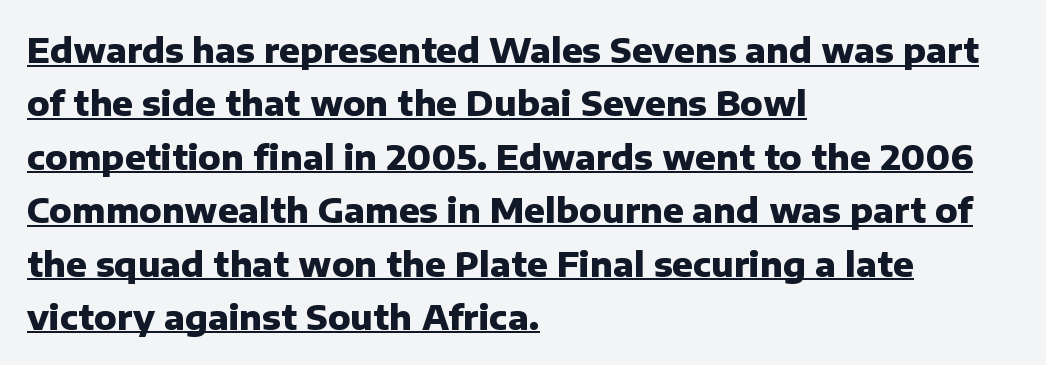
{"serif": "no", "italic": "no", "bold": "yes", "weight": "heavy", "width": "normal", "stroke_contrast": "low", "x_height": "medium", "monospaced": "no", "underline": "yes", "align": "left", "line_spacing": "normal", "line_spacing_ratio": 1.57, "letter_spacing": "normal", "letter_spacing_em": 0.0, "glyph_px": 34}
